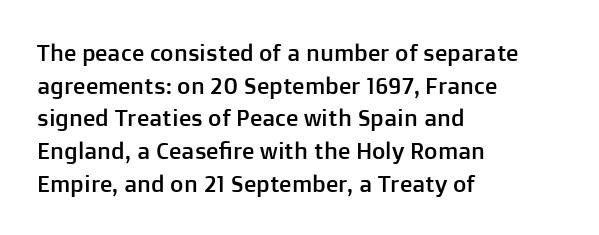
All the whitespace from short lines collects on the right. Standard letterfit; no display-style spreading of the glyphs. The area under the type is left untouched. Characters remain perfectly vertical along every line. If you measured baseline to baseline, you'd find a middling distance.
